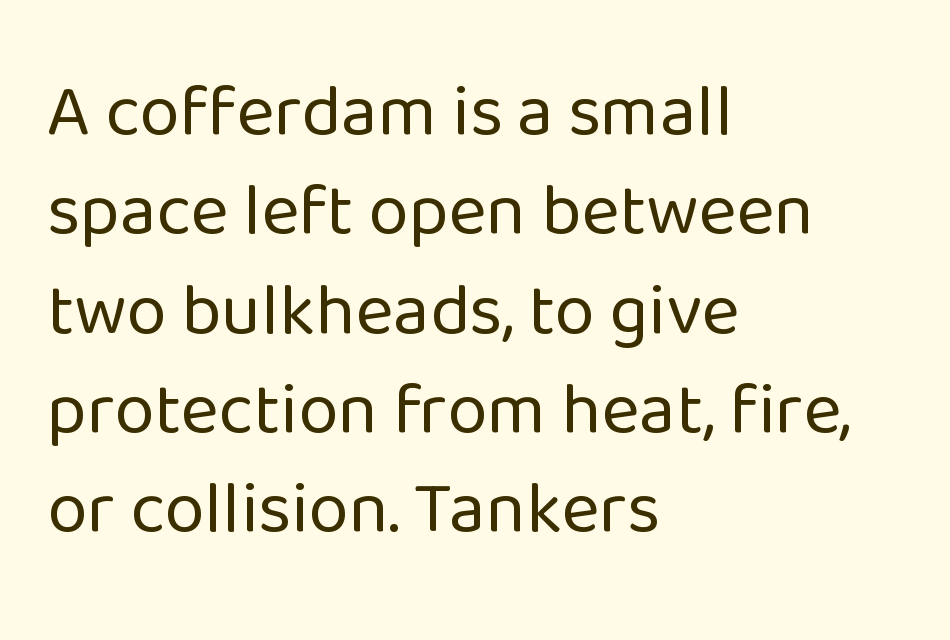
Q: Is the text bold? A: No.
Q: Is the text italic (slanted)? A: No, it is upright.
Q: Is the typeface a serif or a sans-serif typeface? A: Sans-serif.
Q: Is the text underlined? A: No.
Q: How is the paragraph aligned? A: Left-aligned.
Q: Is the spacing between letters normal or unusually wide? A: Normal.
Q: Is the spacing between lines tight, normal or loose? A: Normal.
Q: Width (condensed, normal, or wide)? A: Normal.
Q: Stroke contrast? A: Low.
Q: x-height? A: Medium.
Q: Monospaced? A: No.
